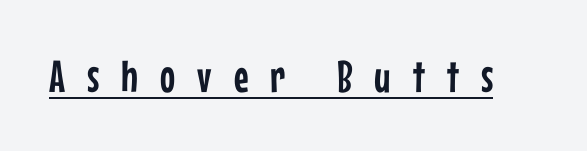
Q: Is the text italic (slanted)? A: No, it is upright.
Q: Is the typeface a serif or a sans-serif typeface? A: Sans-serif.
Q: Is the text underlined? A: Yes.
Q: Is the spacing between letters normal or unusually wide? A: Unusually wide.
Q: Width (condensed, normal, or wide)? A: Condensed.
Q: Stroke contrast? A: Low.
Q: x-height? A: Medium.
Q: Monospaced? A: No.
